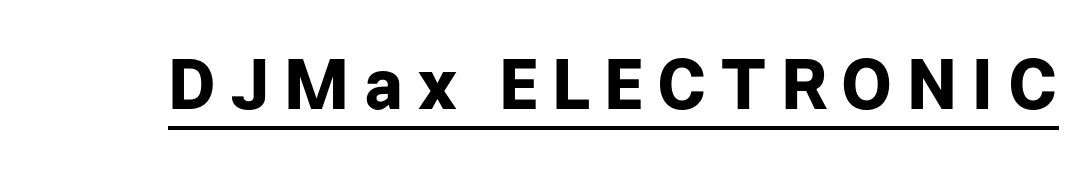
Is there any slant? The stems are plumb. Every word sits above its own underline. This rendering widens character spacing well past its baseline value. The face used here has the dense, thick strokes of a bold. Looks like regular typesetting: each glyph gets only the width it needs. Classification — sans serif.
